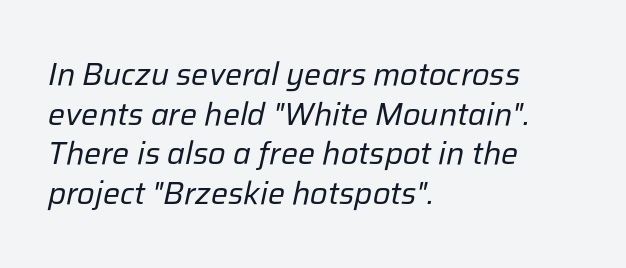
{"italic": "yes", "lean": "right", "slant_degrees": 12, "bold": "no", "weight": "regular", "width": "normal", "stroke_contrast": "low", "x_height": "medium", "monospaced": "no", "underline": "no", "align": "left", "line_spacing_ratio": 1.24, "letter_spacing": "normal", "letter_spacing_em": 0.0, "glyph_px": 32}
